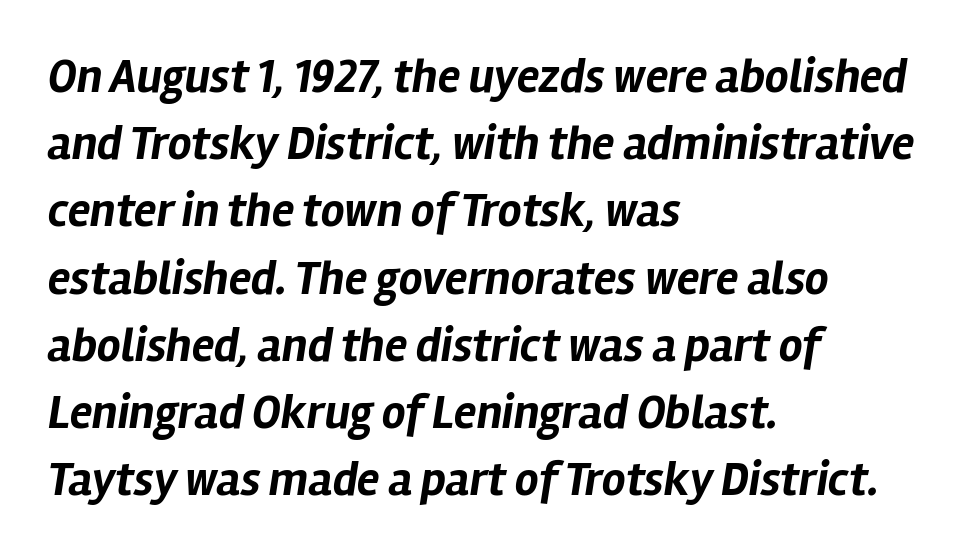
The face used here is proportionally spaced, like ordinary book or web type. The glyphs have the mass of a bold cut. Alignment: flush left. In terms of leading, this rendering sits right in the middle.
